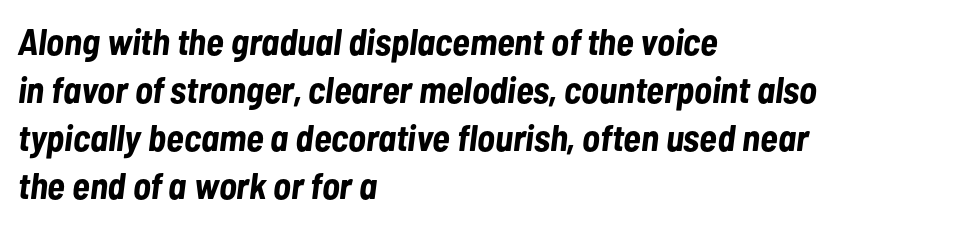
Italic? Definitely — the glyphs are oblique. Tracking here is standard; glyphs follow each other at the usual distance. Heft: maximum for text — a bold. The words here are not underlined. This sample has the flowing, uneven cadence of proportional lettering. Leading: standard.
